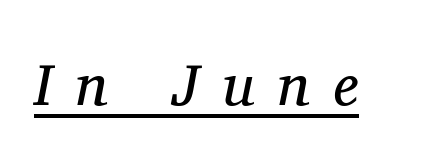
{"serif": "yes", "italic": "yes", "lean": "right", "slant_degrees": 11, "bold": "no", "weight": "regular", "width": "normal", "stroke_contrast": "medium", "x_height": "medium", "monospaced": "no", "underline": "yes", "letter_spacing": "wide", "letter_spacing_em": 0.4, "glyph_px": 59}
